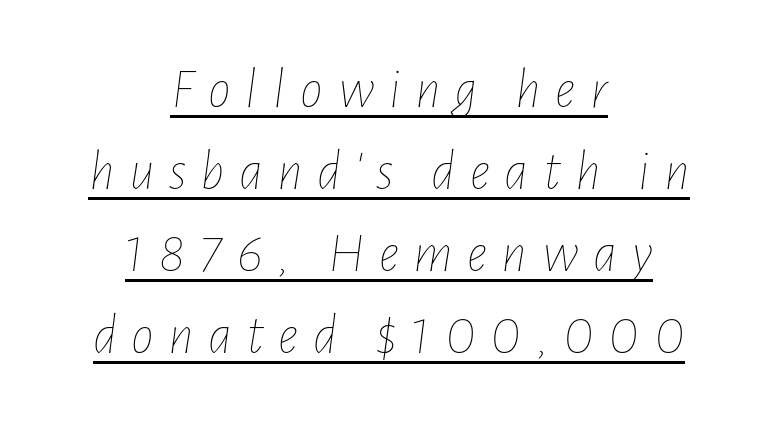
Q: Is the text bold? A: No.
Q: Is the text italic (slanted)? A: Yes, it leans right by about 7 degrees.
Q: Is the text underlined? A: Yes.
Q: How is the paragraph aligned? A: Centered.
Q: Is the spacing between letters normal or unusually wide? A: Unusually wide.
Q: Is the spacing between lines tight, normal or loose? A: Normal.
Q: Width (condensed, normal, or wide)? A: Condensed.
Q: Stroke contrast? A: Low.
Q: x-height? A: Medium.
Q: Monospaced? A: No.
